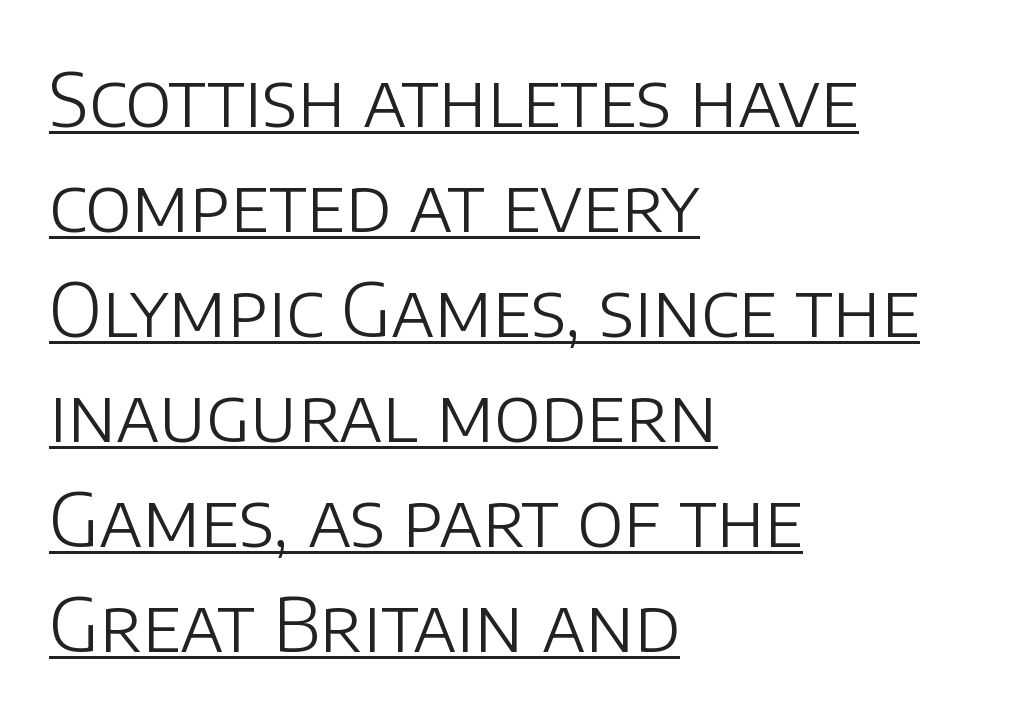
{"serif": "no", "italic": "no", "bold": "no", "weight": "light", "width": "normal", "stroke_contrast": "low", "x_height": "large", "monospaced": "no", "underline": "yes", "align": "left", "line_spacing": "normal", "line_spacing_ratio": 1.4, "letter_spacing": "normal", "letter_spacing_em": 0.0, "glyph_px": 75}
